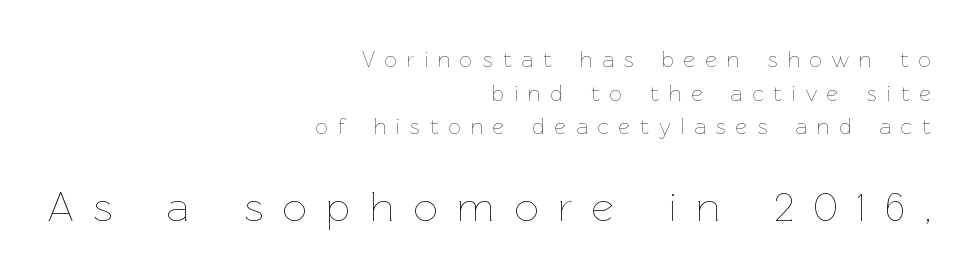
The image shows 43 px thin type, upright; set right-aligned, normal line spacing (1.53x), unusually wide letter spacing (+0.46 em), not underlined; the second (bottom) block is 1.95x larger; low stroke contrast and a medium x-height.
